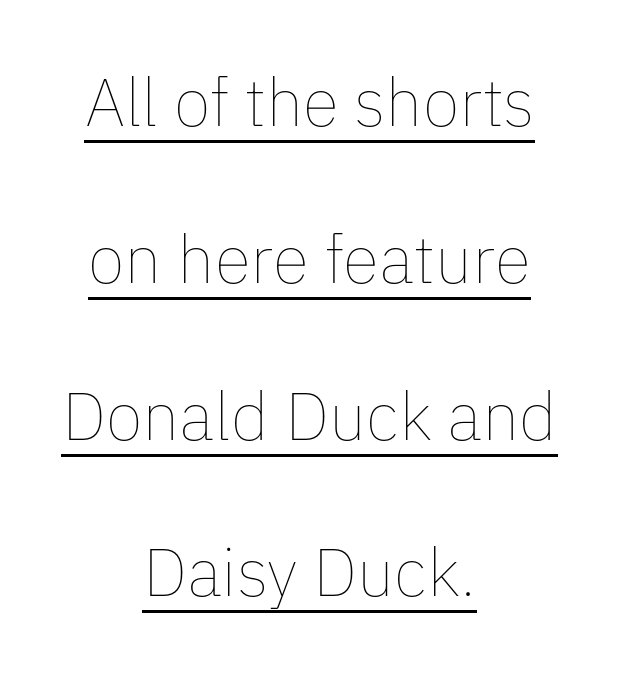
The image shows 67 px thin type, upright; set centered, loose line spacing (2.34x), normal letter spacing, underlined; low stroke contrast and a medium x-height.
